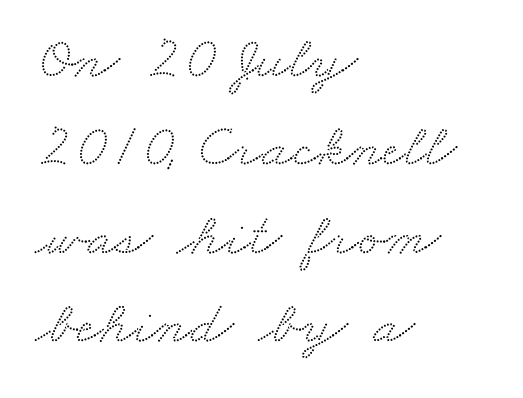
The image shows 61 px wide serif type; set left-aligned, normal line spacing (1.45x), normal letter spacing, not underlined; medium stroke contrast and a small x-height.
